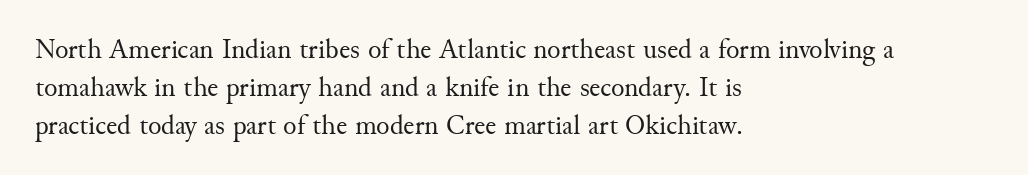
The image shows 28 px regular-weight serif type, upright; set left-aligned, normal line spacing (1.35x), normal letter spacing, not underlined; medium stroke contrast and a small x-height.
